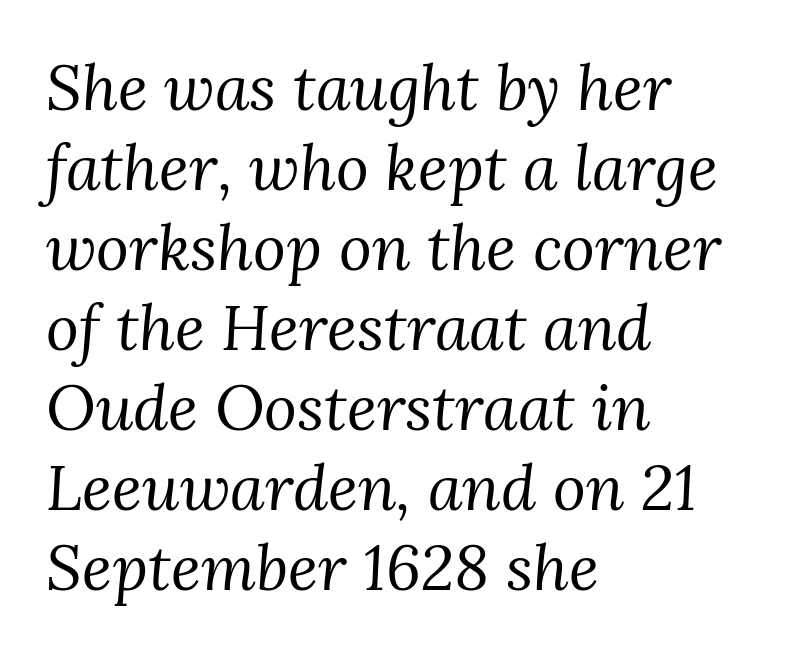
{"serif": "yes", "italic": "yes", "lean": "right", "slant_degrees": 3, "bold": "no", "weight": "regular", "width": "normal", "stroke_contrast": "medium", "x_height": "medium", "monospaced": "no", "underline": "no", "align": "left", "line_spacing": "normal", "line_spacing_ratio": 1.27, "letter_spacing": "normal", "letter_spacing_em": 0.0, "glyph_px": 63}
